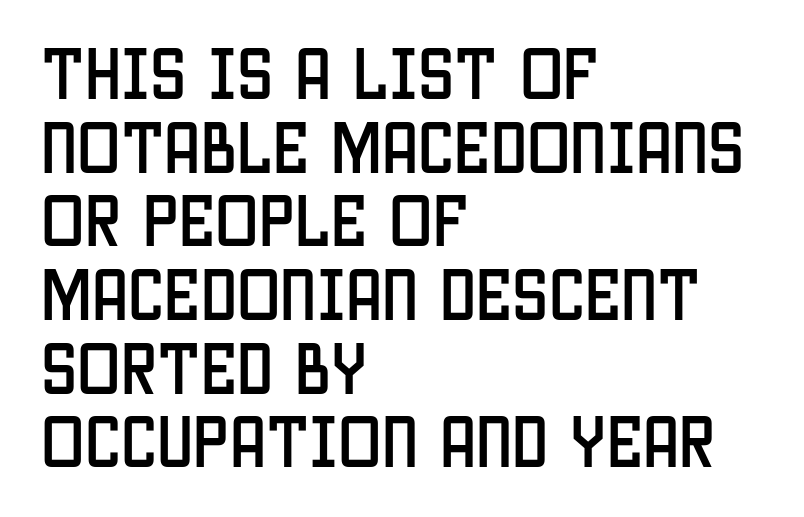
Looks like regular typesetting: each glyph gets only the width it needs. The compositor pushed each line to the left boundary. Between one letter and the next there's only the usual sliver of space. The strip under each line holds only bare page.
